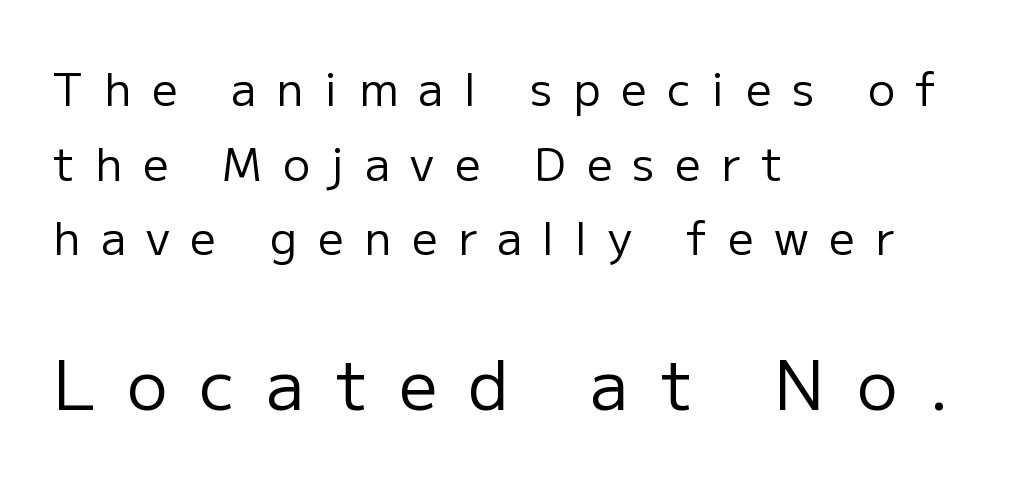
{"serif": "no", "italic": "no", "bold": "no", "weight": "regular", "width": "normal", "stroke_contrast": "low", "x_height": "medium", "monospaced": "no", "underline": "no", "align": "left", "line_spacing": "normal", "line_spacing_ratio": 1.66, "letter_spacing": "wide", "letter_spacing_em": 0.46, "larger_block": "second", "size_ratio": 1.51, "glyph_px": 68}
